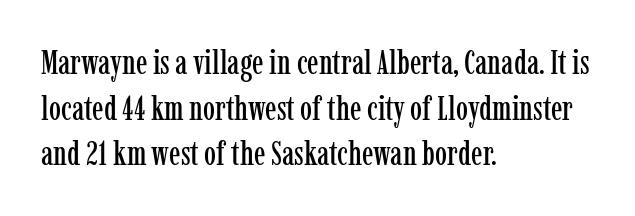
The image shows 34 px condensed serif type, upright; set left-aligned, normal line spacing (1.34x), normal letter spacing, not underlined; low stroke contrast and a medium x-height.
